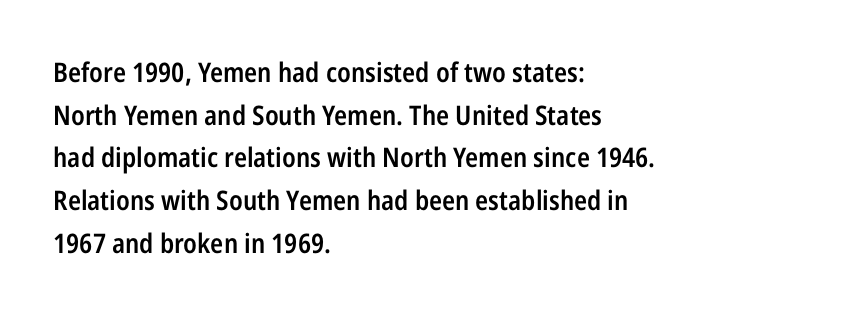
The characters look somewhat weighty, a semibold short of true bold. This sample uses an upright cut, with every glyph sitting square on the baseline. The horizontal fit of the characters is conventional and even. The ragged edge is on the right, which tells us the setting is flush left. This block has exactly the height ordinary leading produces. Glance below the letters and you will spot only blank space.
